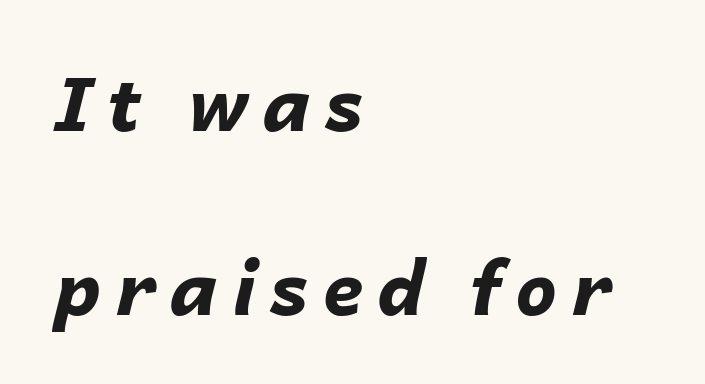
If you drew a ruler down the left edge, every line would touch it. Each letter keeps its own natural width here, so spacing adapts to shape. The passage shown leans; its letterforms are oblique. If you measured baseline to baseline, you'd find a long distance.
